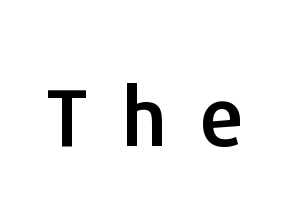
Q: Is the text italic (slanted)? A: No, it is upright.
Q: Is the typeface a serif or a sans-serif typeface? A: Sans-serif.
Q: Is the text underlined? A: No.
Q: Is the spacing between letters normal or unusually wide? A: Unusually wide.
Q: Width (condensed, normal, or wide)? A: Normal.
Q: Stroke contrast? A: Low.
Q: x-height? A: Medium.
Q: Monospaced? A: No.
